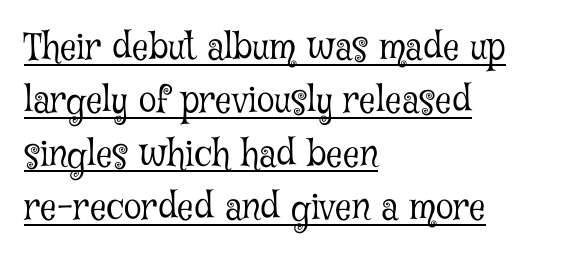
Q: Is the text bold? A: No.
Q: Is the text italic (slanted)? A: No, it is upright.
Q: Is the typeface a serif or a sans-serif typeface? A: Serif.
Q: Is the text underlined? A: Yes.
Q: How is the paragraph aligned? A: Left-aligned.
Q: Is the spacing between letters normal or unusually wide? A: Normal.
Q: Is the spacing between lines tight, normal or loose? A: Normal.
Q: Width (condensed, normal, or wide)? A: Condensed.
Q: Stroke contrast? A: Low.
Q: x-height? A: Medium.
Q: Monospaced? A: No.
